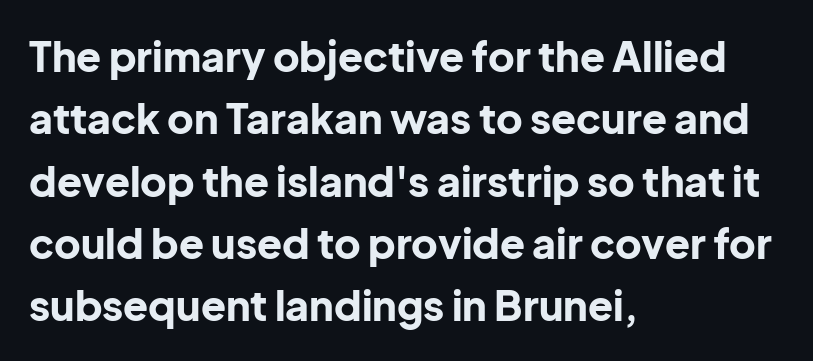
Q: Is the text bold? A: Yes.
Q: Is the text italic (slanted)? A: No, it is upright.
Q: Is the typeface a serif or a sans-serif typeface? A: Sans-serif.
Q: Is the text underlined? A: No.
Q: How is the paragraph aligned? A: Left-aligned.
Q: Is the spacing between letters normal or unusually wide? A: Normal.
Q: Is the spacing between lines tight, normal or loose? A: Normal.
Q: Width (condensed, normal, or wide)? A: Normal.
Q: Stroke contrast? A: Low.
Q: x-height? A: Medium.
Q: Monospaced? A: No.
